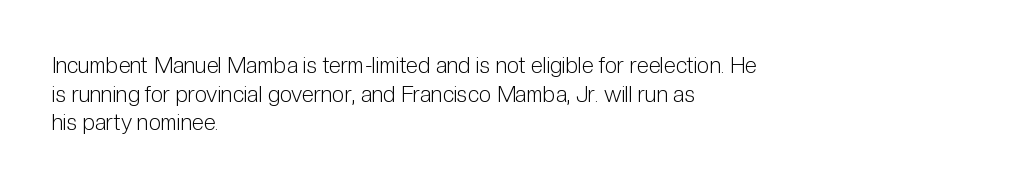
Check the space under the baseline: it is left empty. Characters follow at the spacing the type designer built in. These glyphs show unthickened strokes, regular width or finer. This is the regular roman posture of the typeface. A typesetter would call this leading conventional body-copy spacing. The compositor pushed each line to the left boundary.
